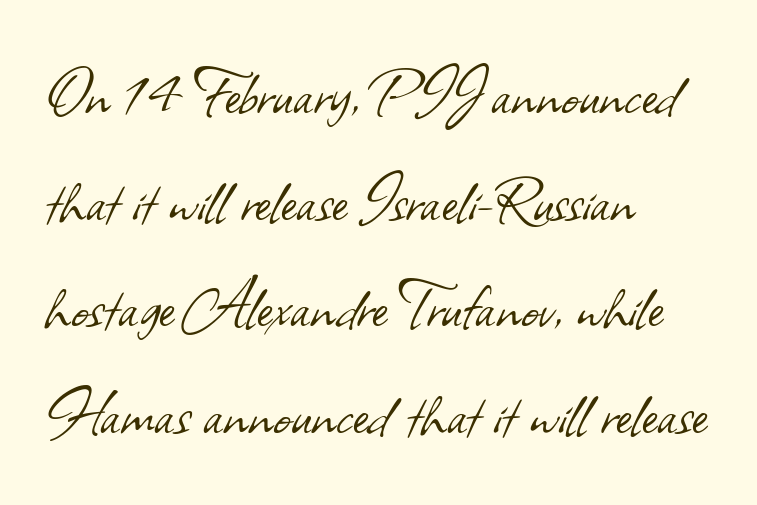
Q: Is the text bold? A: No.
Q: Is the typeface a serif or a sans-serif typeface? A: Sans-serif.
Q: Is the text underlined? A: No.
Q: How is the paragraph aligned? A: Left-aligned.
Q: Is the spacing between letters normal or unusually wide? A: Normal.
Q: Is the spacing between lines tight, normal or loose? A: Normal.
Q: Width (condensed, normal, or wide)? A: Normal.
Q: Stroke contrast? A: Low.
Q: x-height? A: Small.
Q: Monospaced? A: No.
